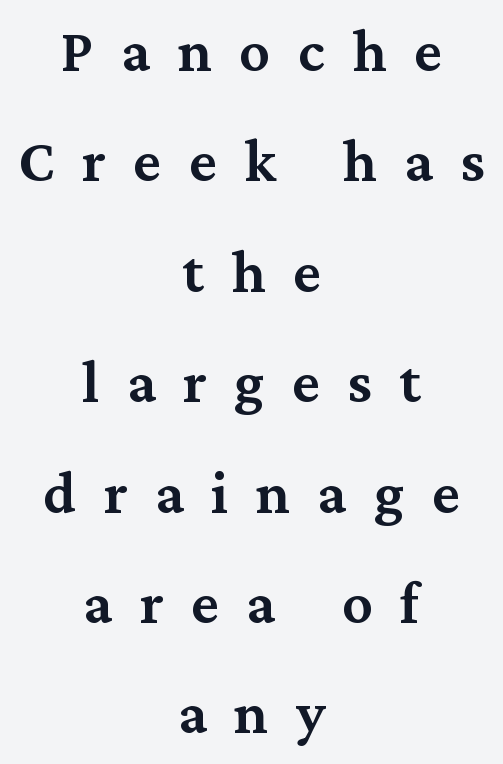
The image shows 61 px semibold serif type, upright; set centered, line spacing 1.81x, unusually wide letter spacing (+0.45 em), not underlined; medium stroke contrast and a medium x-height.
